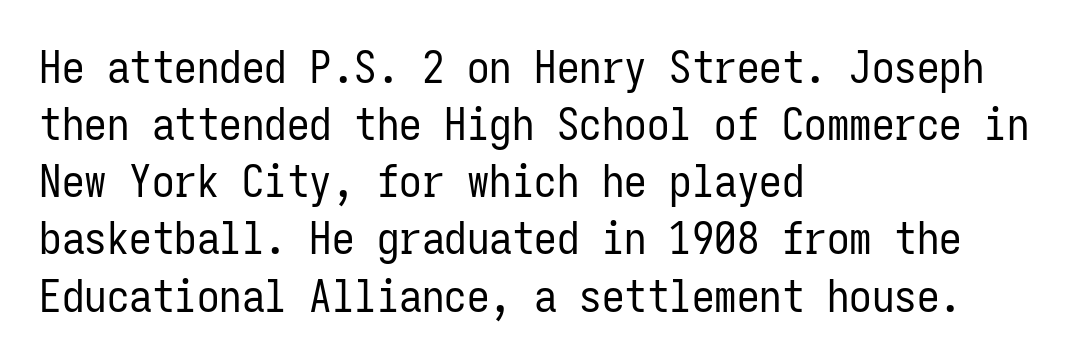
Q: Is the text bold? A: No.
Q: Is the text italic (slanted)? A: No, it is upright.
Q: Is the typeface a serif or a sans-serif typeface? A: Sans-serif.
Q: Is the text underlined? A: No.
Q: How is the paragraph aligned? A: Left-aligned.
Q: Is the spacing between letters normal or unusually wide? A: Normal.
Q: Is the spacing between lines tight, normal or loose? A: Normal.
Q: Width (condensed, normal, or wide)? A: Condensed.
Q: Stroke contrast? A: Low.
Q: x-height? A: Medium.
Q: Monospaced? A: Yes.
